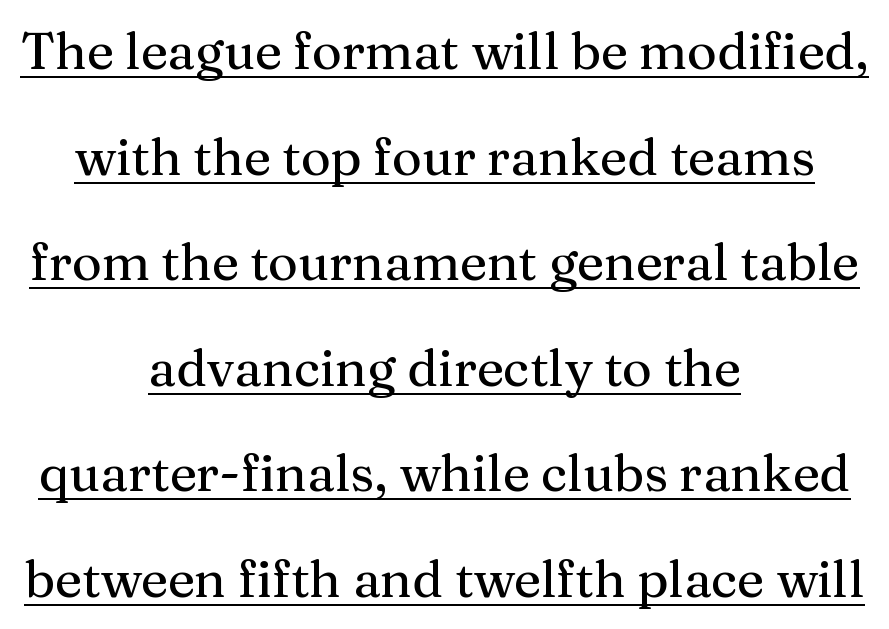
Q: Is the text italic (slanted)? A: No, it is upright.
Q: Is the typeface a serif or a sans-serif typeface? A: Serif.
Q: Is the text underlined? A: Yes.
Q: How is the paragraph aligned? A: Centered.
Q: Is the spacing between letters normal or unusually wide? A: Normal.
Q: Is the spacing between lines tight, normal or loose? A: Loose.
Q: Width (condensed, normal, or wide)? A: Normal.
Q: Stroke contrast? A: Medium.
Q: x-height? A: Medium.
Q: Monospaced? A: No.
